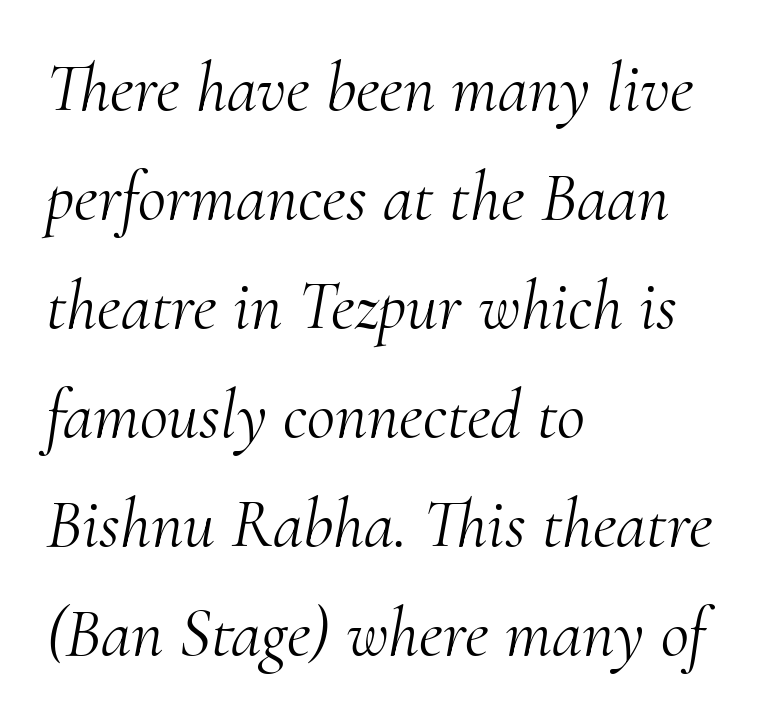
{"serif": "yes", "italic": "yes", "lean": "right", "slant_degrees": 10, "bold": "no", "weight": "light", "width": "normal", "stroke_contrast": "medium", "x_height": "small", "monospaced": "no", "underline": "no", "align": "left", "line_spacing": "normal", "line_spacing_ratio": 1.58, "letter_spacing": "normal", "letter_spacing_em": 0.0, "glyph_px": 69}
